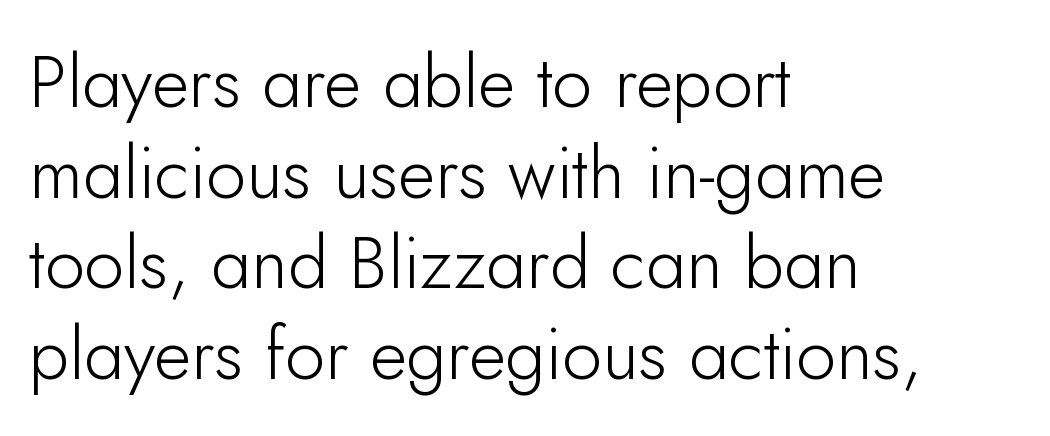
Q: Is the text bold? A: No.
Q: Is the text italic (slanted)? A: No, it is upright.
Q: Is the typeface a serif or a sans-serif typeface? A: Sans-serif.
Q: Is the text underlined? A: No.
Q: How is the paragraph aligned? A: Left-aligned.
Q: Is the spacing between letters normal or unusually wide? A: Normal.
Q: Is the spacing between lines tight, normal or loose? A: Normal.
Q: Width (condensed, normal, or wide)? A: Normal.
Q: Stroke contrast? A: Low.
Q: x-height? A: Small.
Q: Monospaced? A: No.
